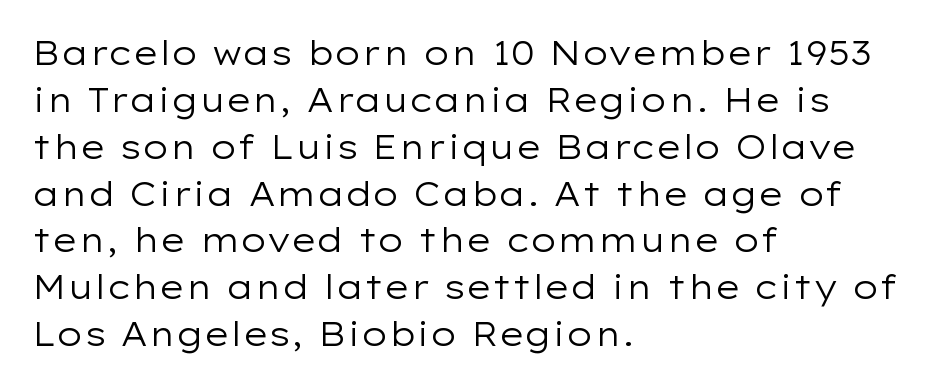
The image shows 33 px regular-weight, wide sans-serif type, upright; set left-aligned, normal line spacing (1.42x), normal letter spacing, not underlined; low stroke contrast and a medium x-height.
